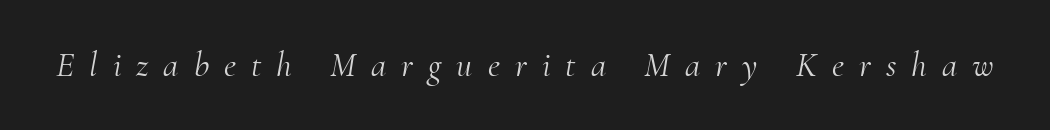
The type family on display is of the serif kind. The words here are not underlined. Letter spacing: wide. Bold? No — there's no thickening of the strokes.
